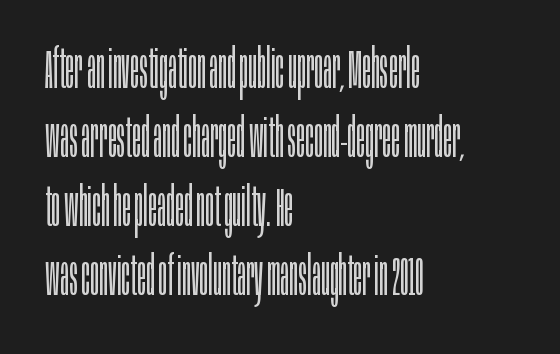
The image shows 54 px light, condensed sans-serif type, upright; set left-aligned, normal line spacing (1.28x), normal letter spacing, not underlined; low stroke contrast and a large x-height.
